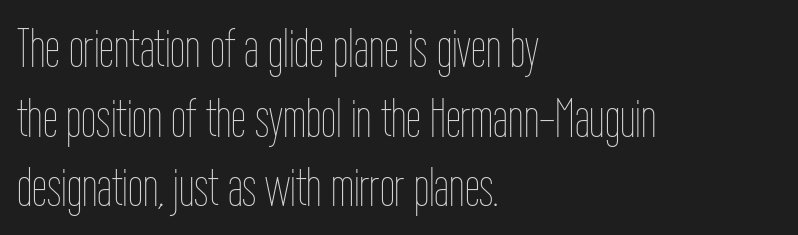
Q: Is the text bold? A: No.
Q: Is the text italic (slanted)? A: No, it is upright.
Q: Is the text underlined? A: No.
Q: How is the paragraph aligned? A: Left-aligned.
Q: Is the spacing between letters normal or unusually wide? A: Normal.
Q: Is the spacing between lines tight, normal or loose? A: Normal.
Q: Width (condensed, normal, or wide)? A: Condensed.
Q: Stroke contrast? A: Low.
Q: x-height? A: Medium.
Q: Monospaced? A: No.
